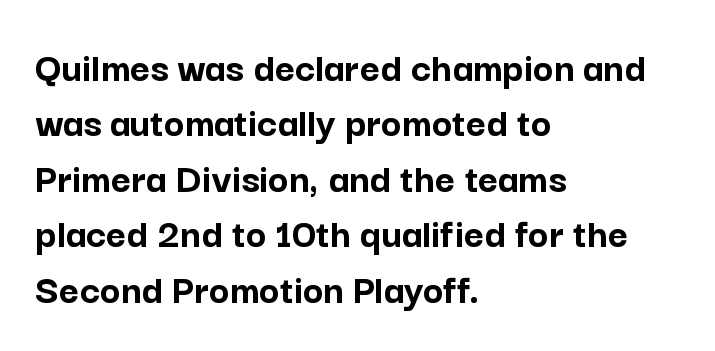
This rendering features lettering with no underline. The line texture is even and compact thanks to regular tracking. Reading down the column, the eye jumps a familiar distance to each next line. In terms of posture, this sample is upright.
